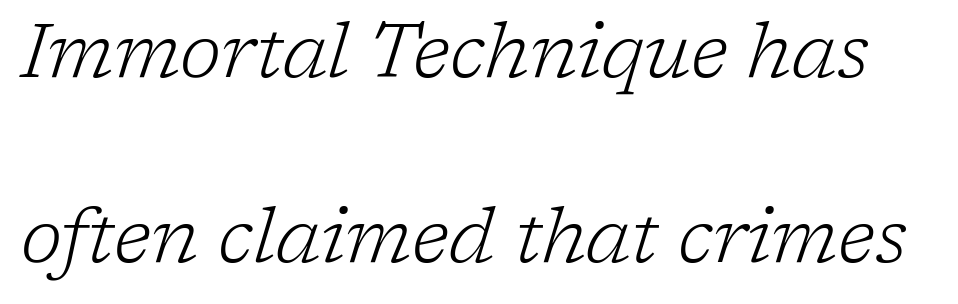
{"serif": "yes", "italic": "yes", "lean": "right", "slant_degrees": 17, "bold": "no", "weight": "light", "width": "normal", "stroke_contrast": "low", "x_height": "medium", "monospaced": "no", "underline": "no", "line_spacing": "loose", "line_spacing_ratio": 2.43, "letter_spacing": "normal", "letter_spacing_em": 0.0, "glyph_px": 76}
